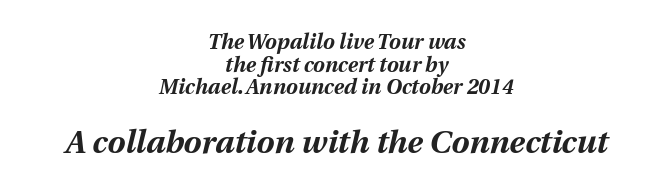
Q: Is the text bold? A: Yes.
Q: Is the text italic (slanted)? A: Yes, it leans right by about 12 degrees.
Q: Is the text underlined? A: No.
Q: How is the paragraph aligned? A: Centered.
Q: Is the spacing between letters normal or unusually wide? A: Normal.
Q: Is the spacing between lines tight, normal or loose? A: Tight.
Q: Which block of text is set in a larger size, the first (top) or the second (bottom)? A: The second (bottom) one.
Q: Width (condensed, normal, or wide)? A: Normal.
Q: Stroke contrast? A: Medium.
Q: x-height? A: Medium.
Q: Monospaced? A: No.
